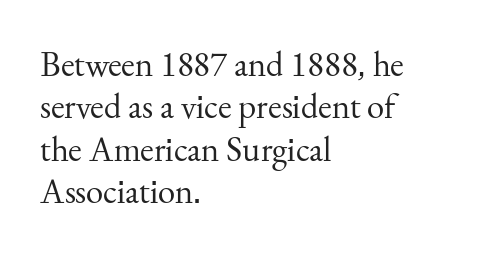
The image shows 35 px regular-weight serif type, upright; set left-aligned, line spacing 1.21x, normal letter spacing, not underlined; medium stroke contrast and a small x-height.
